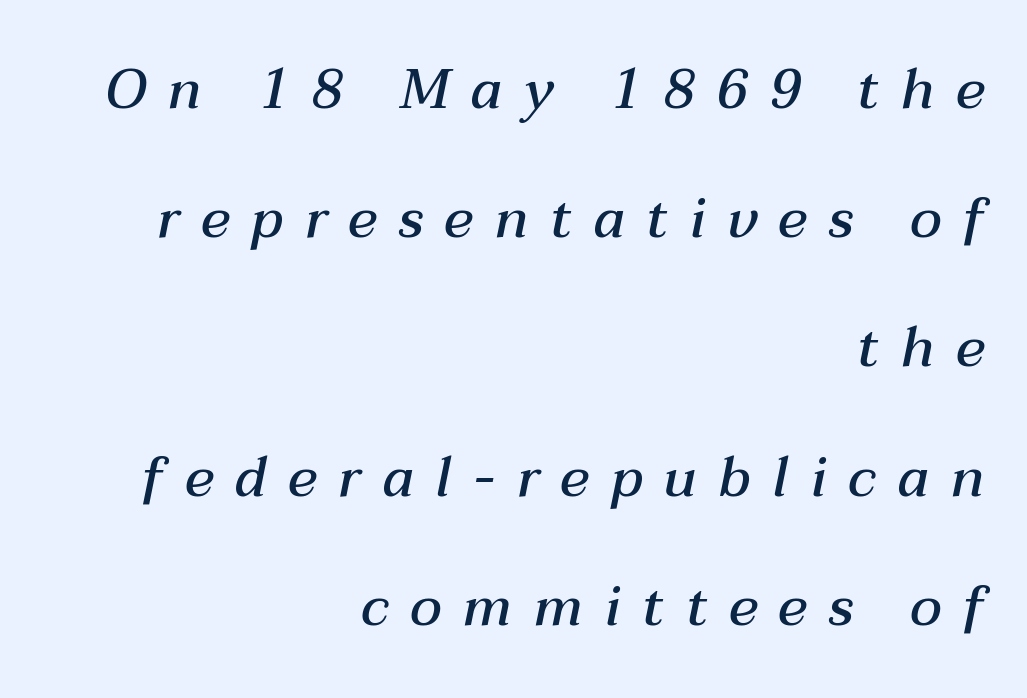
{"italic": "yes", "lean": "right", "slant_degrees": 12, "bold": "semi", "weight": "semibold", "width": "normal", "stroke_contrast": "medium", "x_height": "medium", "monospaced": "no", "underline": "no", "align": "right", "line_spacing": "loose", "line_spacing_ratio": 2.35, "letter_spacing": "wide", "letter_spacing_em": 0.39, "glyph_px": 55}
